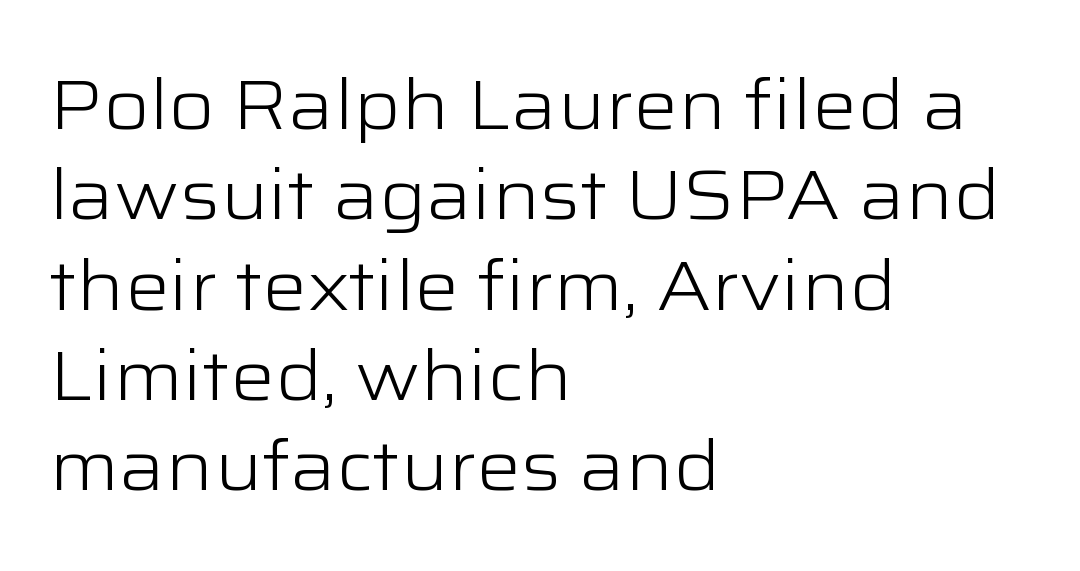
The image shows 70 px light, wide sans-serif type, upright; set left-aligned, normal line spacing (1.29x), normal letter spacing, not underlined; low stroke contrast and a medium x-height.
